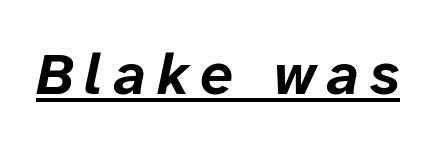
The image shows 58 px bold type, italic (leaning right); set underlined; low stroke contrast and a medium x-height.
